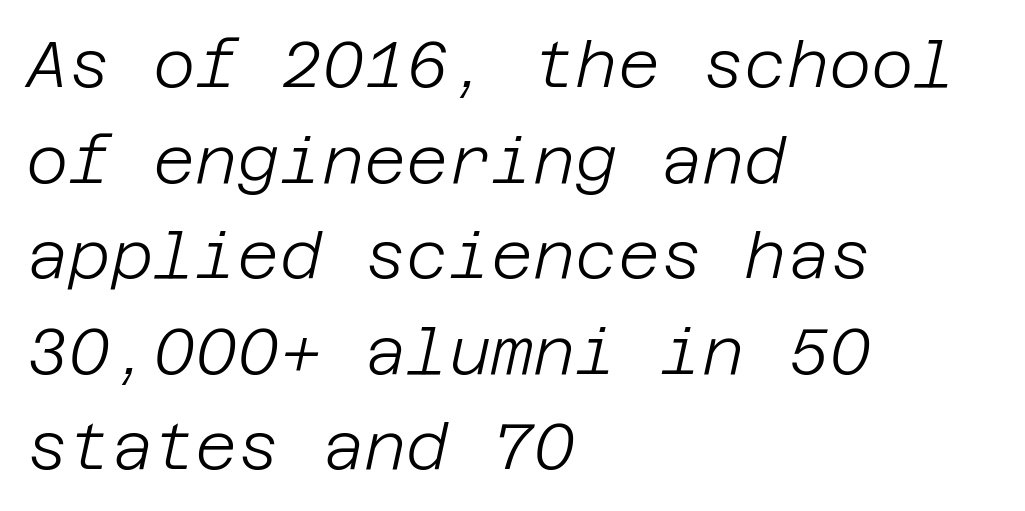
Summary of weight: not heavy and not bold. The letters sit at their default tracking, neither squeezed nor spread. Observe the lean: these are italic letterforms. The paragraph has a hard left edge and a soft right edge. The strip under each line holds only bare page. Horizontal bands of white between lines are of average thickness.
